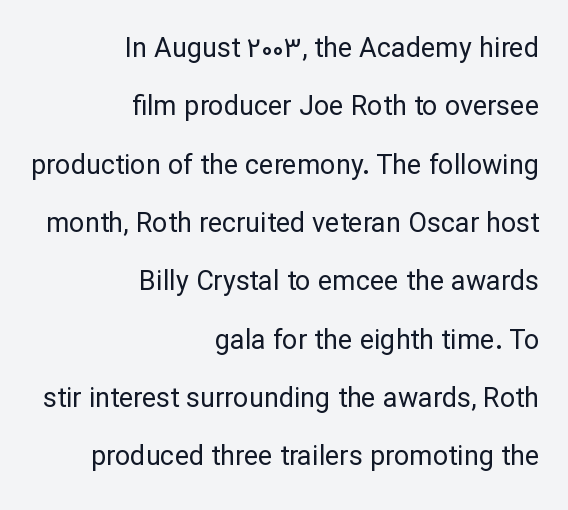
{"italic": "no", "bold": "no", "underline": "no", "align": "right", "line_spacing": "loose", "line_spacing_ratio": 2.16, "letter_spacing": "normal", "letter_spacing_em": 0.0, "glyph_px": 27}
